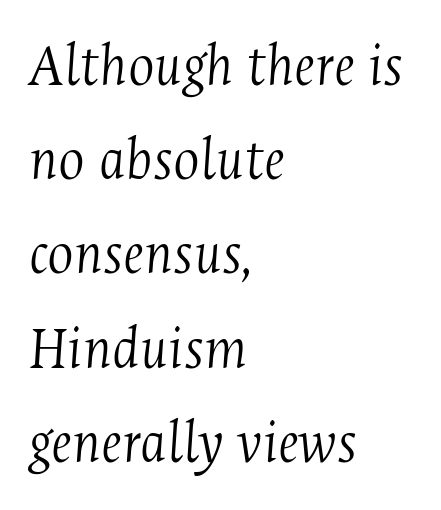
Visually the block forms a straight wall on the left and a jagged coastline on the right. The string is rendered with underlining switched off. Yep, that's italic — everything's leaning. Nobody touched the tracking dial on this one. Think of a printed novel: that variable character pitch is what you see here.
